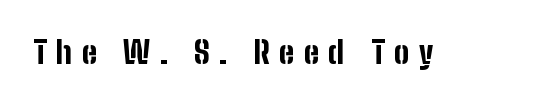
The image shows 31 px bold, condensed sans-serif type, upright; set unusually wide letter spacing (+0.31 em), not underlined; low stroke contrast and a medium x-height.
